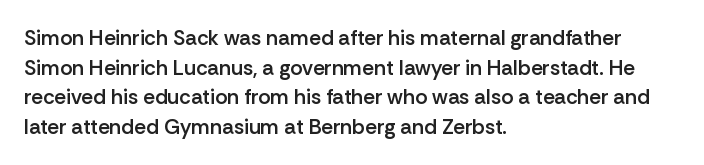
{"italic": "no", "bold": "semi", "underline": "no", "align": "left", "line_spacing": "normal", "line_spacing_ratio": 1.41, "letter_spacing": "normal", "letter_spacing_em": 0.0, "glyph_px": 21}
